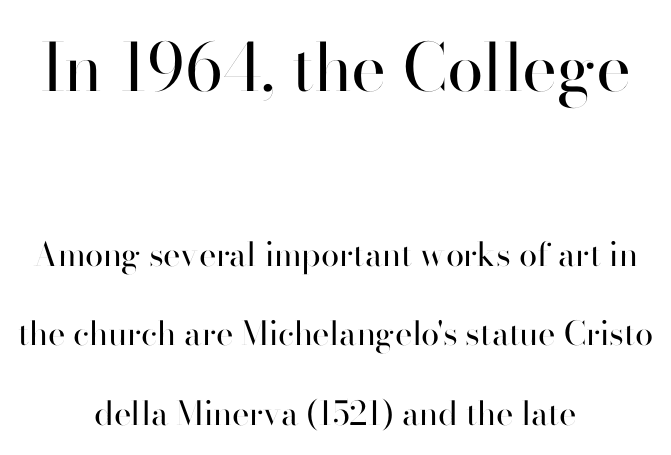
Q: Is the text bold? A: No.
Q: Is the text italic (slanted)? A: No, it is upright.
Q: Is the typeface a serif or a sans-serif typeface? A: Sans-serif.
Q: Is the text underlined? A: No.
Q: How is the paragraph aligned? A: Centered.
Q: Is the spacing between letters normal or unusually wide? A: Normal.
Q: Is the spacing between lines tight, normal or loose? A: Loose.
Q: Which block of text is set in a larger size, the first (top) or the second (bottom)? A: The first (top) one.
Q: Width (condensed, normal, or wide)? A: Normal.
Q: Stroke contrast? A: High.
Q: x-height? A: Small.
Q: Monospaced? A: No.
